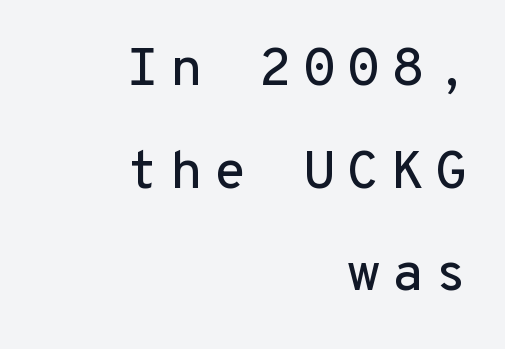
{"serif": "no", "italic": "no", "width": "normal", "stroke_contrast": "low", "x_height": "medium", "monospaced": "yes", "underline": "no", "align": "right", "line_spacing": "loose", "line_spacing_ratio": 1.9, "letter_spacing": "wide", "letter_spacing_em": 0.2, "glyph_px": 54}
